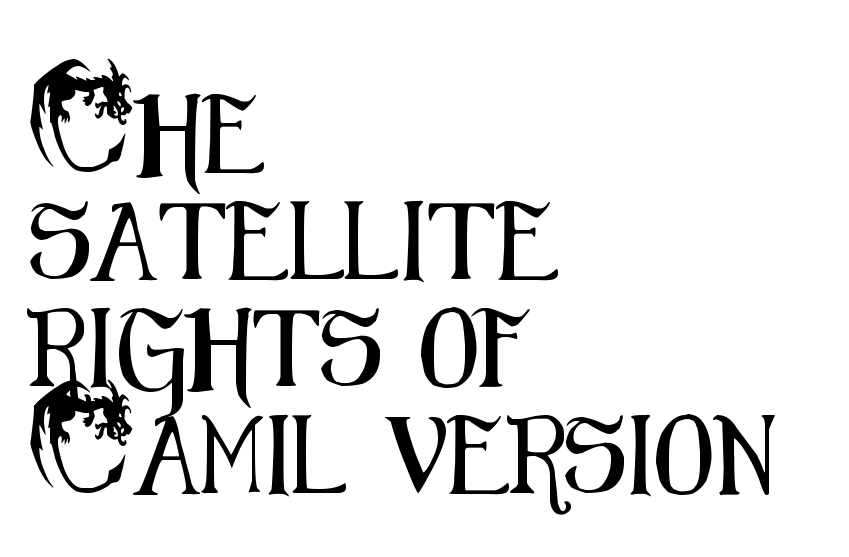
Do the characters align in a grid? No, the font is proportional. Tracking here is standard; glyphs follow each other at the usual distance. Type style note: lacks serifs. Lines of text with bare space underneath. The leading is moderate, giving the passage an even texture.
